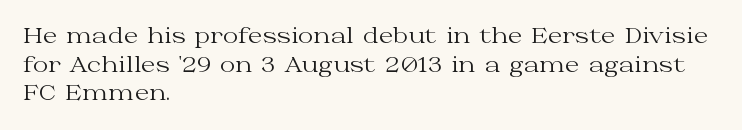
The image shows 21 px text type, upright; set left-aligned, normal line spacing (1.36x), normal letter spacing, not underlined.
